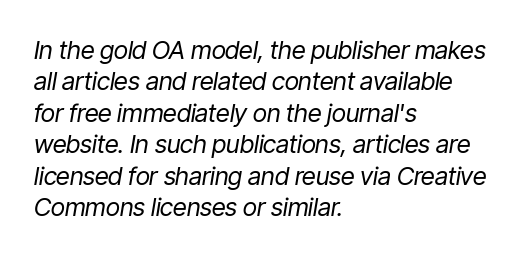
The passage shown has conventional tracking throughout. The baseline area is clear. You can tell it's italic because the verticals aren't actually vertical. Compared with typical paragraphs, the rows here are spaced about the same.
